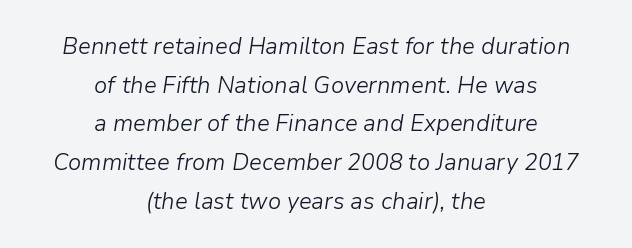
The image shows 23 px text type, italic (leaning right); set centered, normal line spacing (1.68x), normal letter spacing, not underlined.
